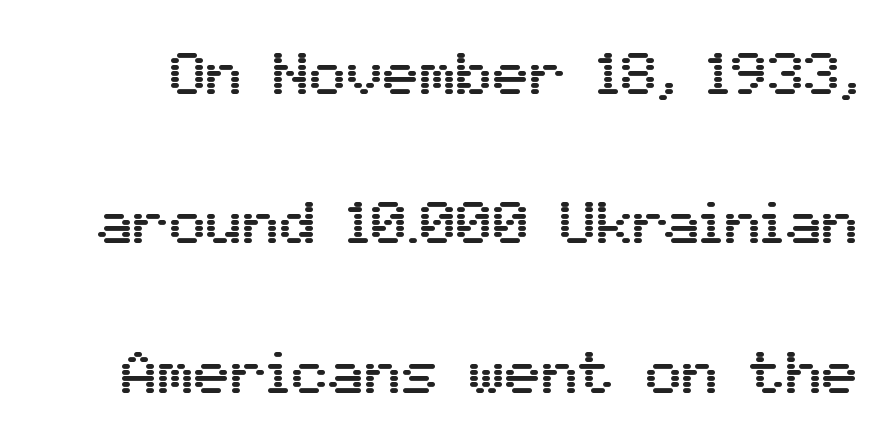
Q: Is the text italic (slanted)? A: No, it is upright.
Q: Is the typeface a serif or a sans-serif typeface? A: Sans-serif.
Q: Is the text underlined? A: No.
Q: Is the spacing between letters normal or unusually wide? A: Normal.
Q: Is the spacing between lines tight, normal or loose? A: Loose.
Q: Width (condensed, normal, or wide)? A: Normal.
Q: Stroke contrast? A: Medium.
Q: x-height? A: Medium.
Q: Monospaced? A: No.
